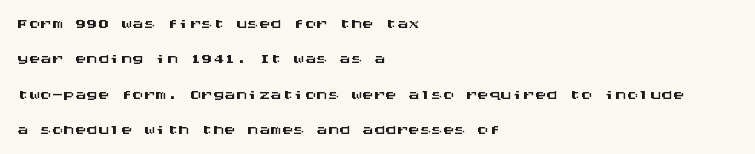
{"italic": "no", "underline": "no", "align": "left", "line_spacing": "normal", "line_spacing_ratio": 1.54, "letter_spacing": "normal", "letter_spacing_em": 0.0, "glyph_px": 23}
